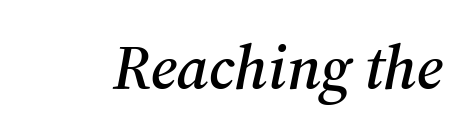
A typesetter would label this face a serif. The lettering tilts uniformly, giving the passage an italic look. Between one letter and the next there's only the usual sliver of space. The rendering uses natural spacing where letterforms have individual widths.
